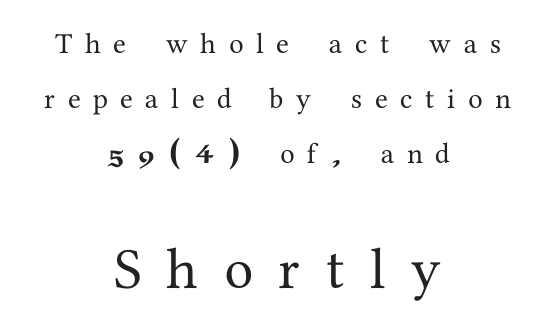
Regarding serifs, this sample has them. Glance below the letters and you will spot only blank space. The passage shown begins with its smaller block and ends with its larger one. No italicization has been applied; the sample stays upright. Leading is clearly above the norm, producing a sparse column. Spacing between characters has been opened up far beyond the box default.
